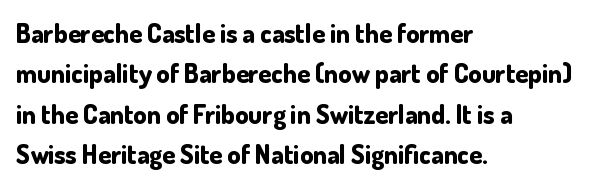
Q: Is the text bold? A: Yes.
Q: Is the text italic (slanted)? A: No, it is upright.
Q: Is the text underlined? A: No.
Q: How is the paragraph aligned? A: Left-aligned.
Q: Is the spacing between letters normal or unusually wide? A: Normal.
Q: Is the spacing between lines tight, normal or loose? A: Normal.
